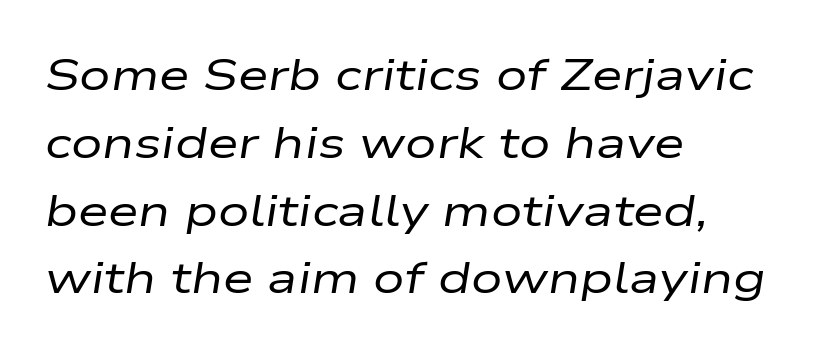
The image shows 44 px regular-weight, wide type, italic (leaning right); set left-aligned, normal line spacing (1.54x), normal letter spacing, not underlined; low stroke contrast and a medium x-height.
